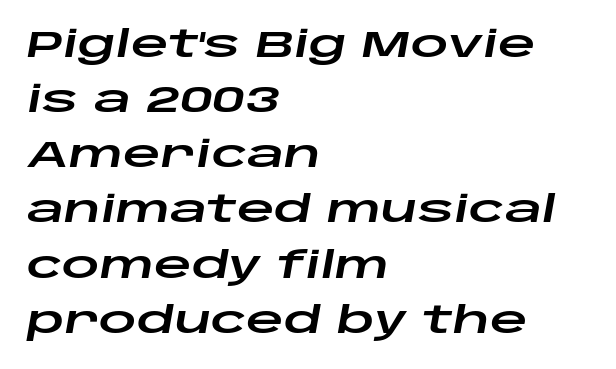
{"italic": "yes", "lean": "right", "slant_degrees": 10, "width": "wide", "stroke_contrast": "low", "x_height": "large", "monospaced": "no", "underline": "no", "align": "left", "line_spacing": "normal", "line_spacing_ratio": 1.49, "letter_spacing": "normal", "letter_spacing_em": 0.0, "glyph_px": 37}
